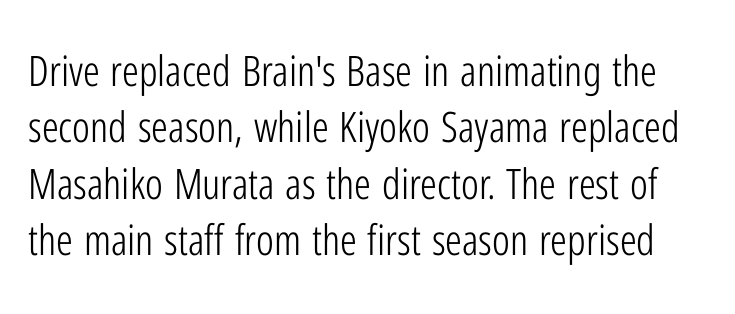
The image shows 42 px light, condensed sans-serif type, upright; set normal line spacing (1.34x), normal letter spacing, not underlined; low stroke contrast and a medium x-height.
